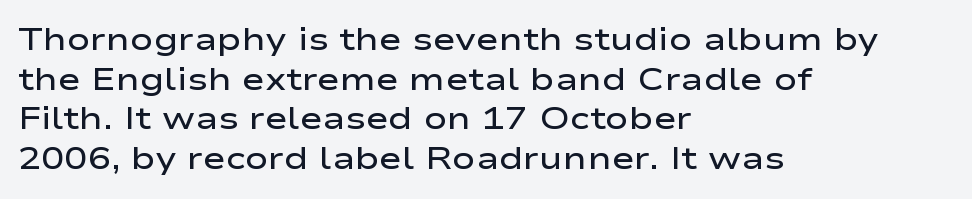
The baseline area is clear. Style check: upright. A bit beefed up — I'd call it semibold rather than bold. Classification — sans serif. Visually the block forms a straight wall on the left and a jagged coastline on the right. Interline gaps are of average width in this sample.
